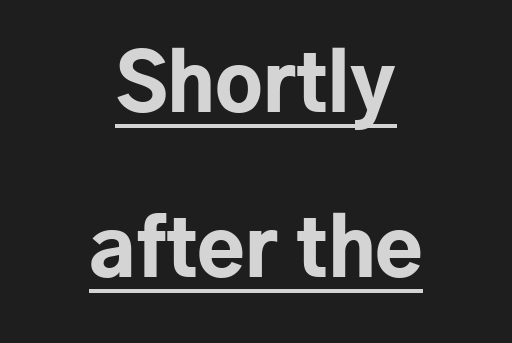
{"serif": "no", "italic": "no", "bold": "yes", "weight": "bold", "width": "normal", "stroke_contrast": "low", "x_height": "medium", "monospaced": "no", "underline": "yes", "align": "center", "line_spacing": "loose", "line_spacing_ratio": 2.12, "letter_spacing": "normal", "letter_spacing_em": 0.0, "glyph_px": 78}
